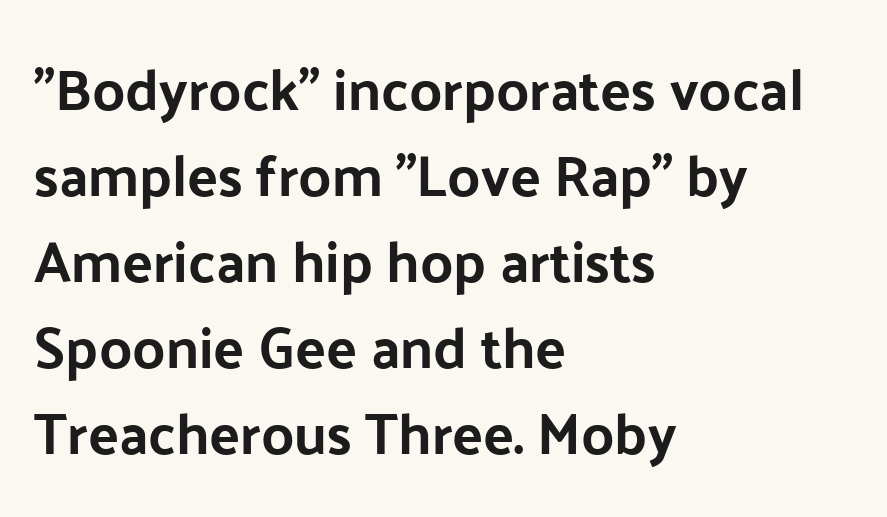
{"serif": "no", "italic": "no", "width": "normal", "stroke_contrast": "low", "x_height": "medium", "monospaced": "no", "underline": "no", "align": "left", "line_spacing": "normal", "line_spacing_ratio": 1.51, "letter_spacing": "normal", "letter_spacing_em": 0.0, "glyph_px": 57}
